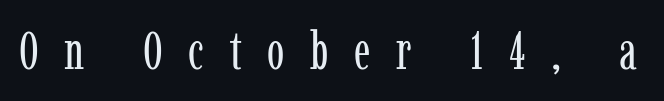
Q: Is the text bold? A: No.
Q: Is the text italic (slanted)? A: No, it is upright.
Q: Is the typeface a serif or a sans-serif typeface? A: Serif.
Q: Is the text underlined? A: No.
Q: Is the spacing between letters normal or unusually wide? A: Unusually wide.
Q: Width (condensed, normal, or wide)? A: Condensed.
Q: Stroke contrast? A: Low.
Q: x-height? A: Medium.
Q: Monospaced? A: No.
